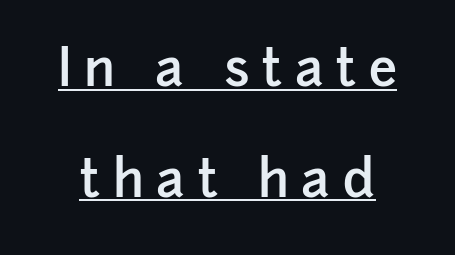
{"serif": "no", "italic": "no", "bold": "semi", "weight": "semibold", "width": "normal", "stroke_contrast": "low", "x_height": "medium", "monospaced": "no", "underline": "yes", "line_spacing": "loose", "line_spacing_ratio": 2.17, "letter_spacing": "wide", "letter_spacing_em": 0.25, "glyph_px": 51}
